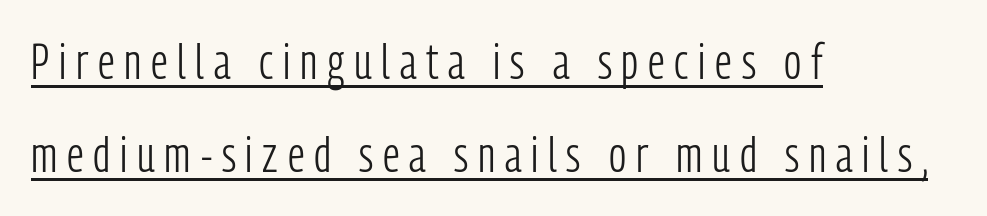
{"serif": "no", "italic": "no", "bold": "no", "weight": "light", "width": "condensed", "stroke_contrast": "low", "x_height": "medium", "monospaced": "no", "underline": "yes", "align": "left", "line_spacing": "loose", "line_spacing_ratio": 1.9, "letter_spacing": "wide", "letter_spacing_em": 0.2, "glyph_px": 49}
